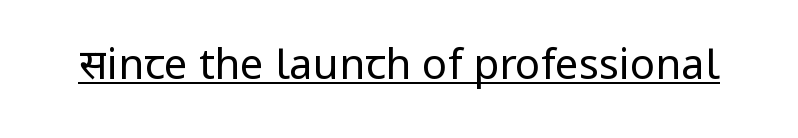
Q: Is the text bold? A: No.
Q: Is the text italic (slanted)? A: No, it is upright.
Q: Is the typeface a serif or a sans-serif typeface? A: Sans-serif.
Q: Is the text underlined? A: Yes.
Q: Is the spacing between letters normal or unusually wide? A: Normal.
Q: Width (condensed, normal, or wide)? A: Normal.
Q: Stroke contrast? A: Low.
Q: x-height? A: Medium.
Q: Monospaced? A: No.
